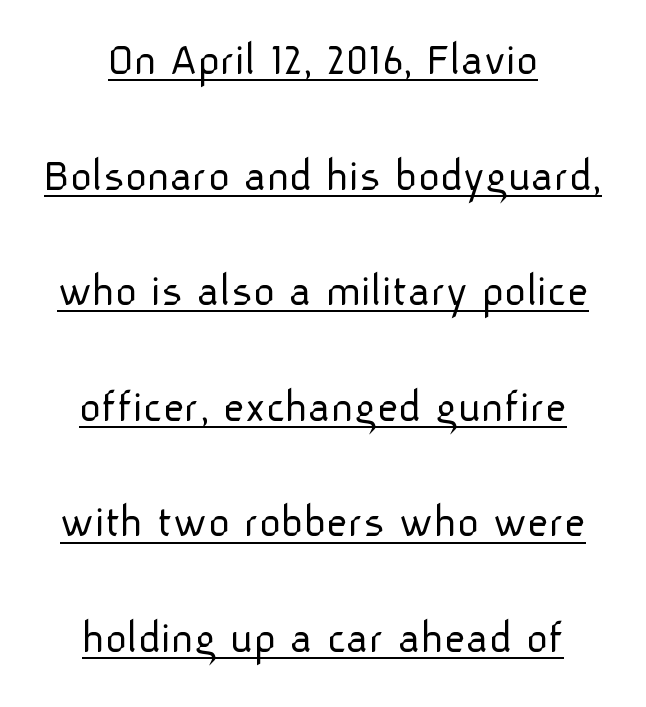
The type sits square on the baseline with zero lean. The font family rendered here belongs to the sans-serif group. Every word sits above its own underline. Nothing heavy about these letters — not bold at all. Is this a fixed-width face? No — the glyphs have proportional, varying widths.
